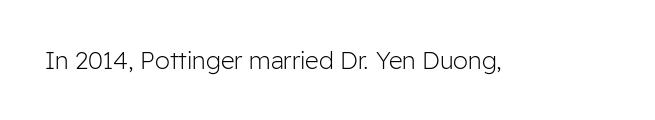
Only glyphs here, with clear space below each row. Notice how the stems are strictly vertical — no italics here. Between one letter and the next there's only the usual sliver of space. Is this a heavy cut? Hardly; it is regular or lighter.
